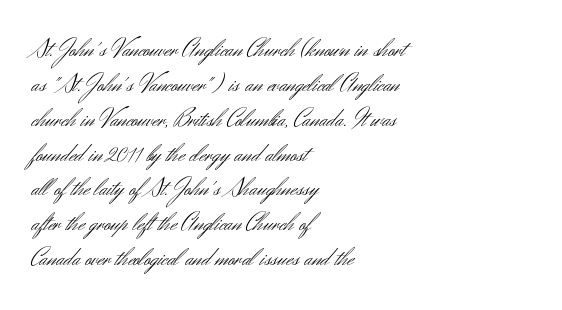
Q: Is the text bold? A: No.
Q: Is the text italic (slanted)? A: Yes.
Q: Is the text underlined? A: No.
Q: How is the paragraph aligned? A: Left-aligned.
Q: Is the spacing between letters normal or unusually wide? A: Normal.
Q: Is the spacing between lines tight, normal or loose? A: Normal.
